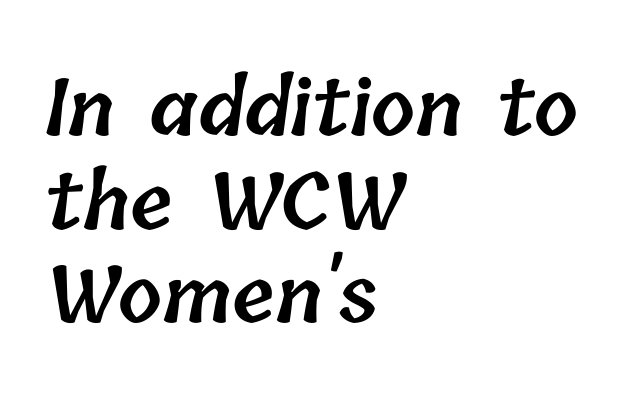
{"bold": "semi", "weight": "semibold", "width": "normal", "stroke_contrast": "low", "x_height": "medium", "monospaced": "no", "underline": "no", "align": "left", "line_spacing_ratio": 1.2, "letter_spacing": "normal", "letter_spacing_em": 0.0, "glyph_px": 78}
